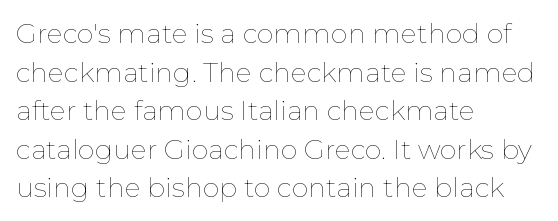
Q: Is the text bold? A: No.
Q: Is the text italic (slanted)? A: No, it is upright.
Q: Is the text underlined? A: No.
Q: How is the paragraph aligned? A: Left-aligned.
Q: Is the spacing between letters normal or unusually wide? A: Normal.
Q: Is the spacing between lines tight, normal or loose? A: Normal.
